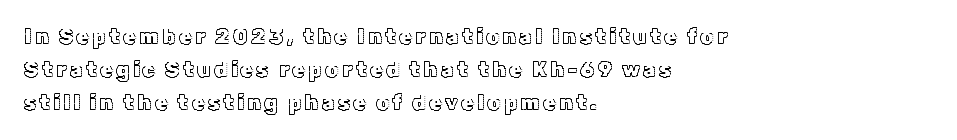
Q: Is the text italic (slanted)? A: No, it is upright.
Q: Is the text underlined? A: No.
Q: How is the paragraph aligned? A: Left-aligned.
Q: Is the spacing between lines tight, normal or loose? A: Normal.
